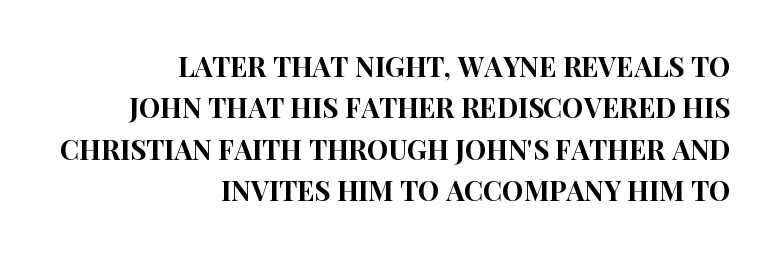
Q: Is the text italic (slanted)? A: No, it is upright.
Q: Is the text underlined? A: No.
Q: How is the paragraph aligned? A: Right-aligned.
Q: Is the spacing between letters normal or unusually wide? A: Normal.
Q: Is the spacing between lines tight, normal or loose? A: Normal.
